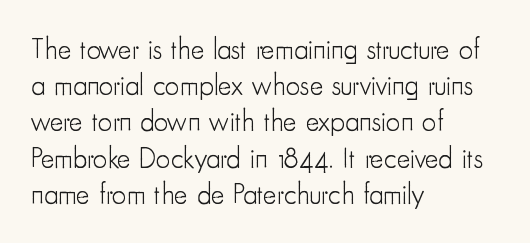
The image shows 29 px light, condensed sans-serif type, upright; set left-aligned, normal line spacing (1.25x), normal letter spacing, not underlined; low stroke contrast and a small x-height.
